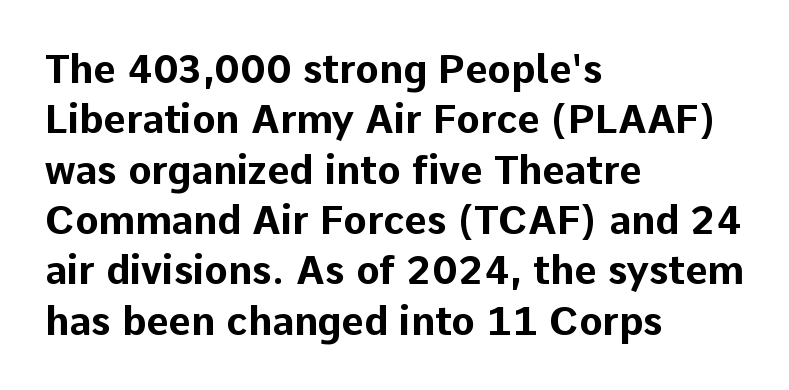
Q: Is the text bold? A: Yes.
Q: Is the text italic (slanted)? A: No, it is upright.
Q: Is the typeface a serif or a sans-serif typeface? A: Sans-serif.
Q: Is the text underlined? A: No.
Q: How is the paragraph aligned? A: Left-aligned.
Q: Is the spacing between letters normal or unusually wide? A: Normal.
Q: Is the spacing between lines tight, normal or loose? A: Normal.
Q: Width (condensed, normal, or wide)? A: Normal.
Q: Stroke contrast? A: Low.
Q: x-height? A: Medium.
Q: Monospaced? A: No.
